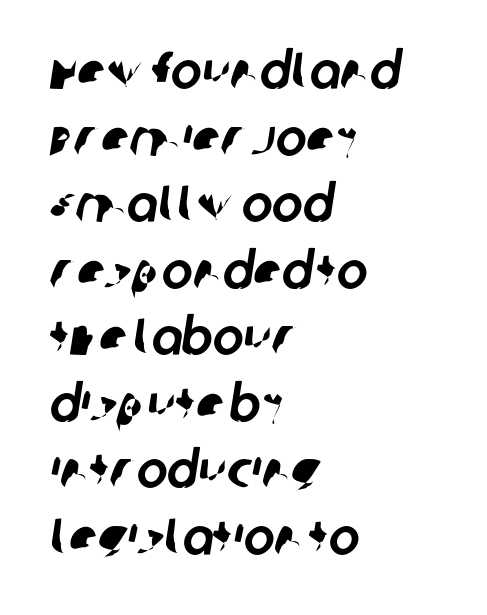
Clear beneath every line of the passage. In CSS terms this would be text-align: left. You could not count columns in this text — the font is proportionally spaced. Nobody touched the tracking dial on this one. A typesetter would label this face a sans. The lines sit at an ordinary, default distance from one another.
